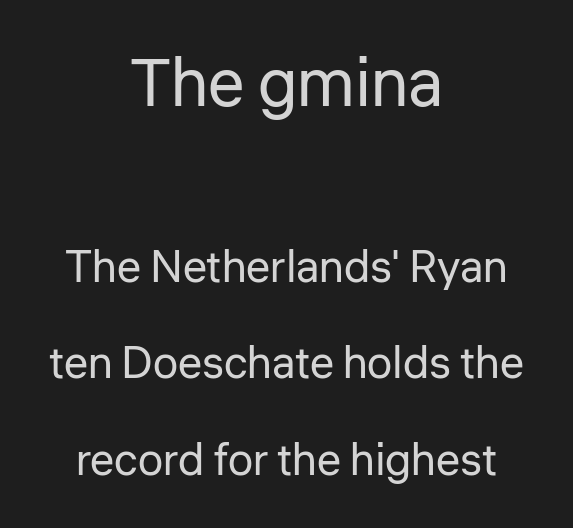
Q: Is the text bold? A: No.
Q: Is the text italic (slanted)? A: No, it is upright.
Q: Is the typeface a serif or a sans-serif typeface? A: Sans-serif.
Q: Is the text underlined? A: No.
Q: How is the paragraph aligned? A: Centered.
Q: Is the spacing between letters normal or unusually wide? A: Normal.
Q: Is the spacing between lines tight, normal or loose? A: Loose.
Q: Which block of text is set in a larger size, the first (top) or the second (bottom)? A: The first (top) one.
Q: Width (condensed, normal, or wide)? A: Normal.
Q: Stroke contrast? A: Low.
Q: x-height? A: Medium.
Q: Monospaced? A: No.
